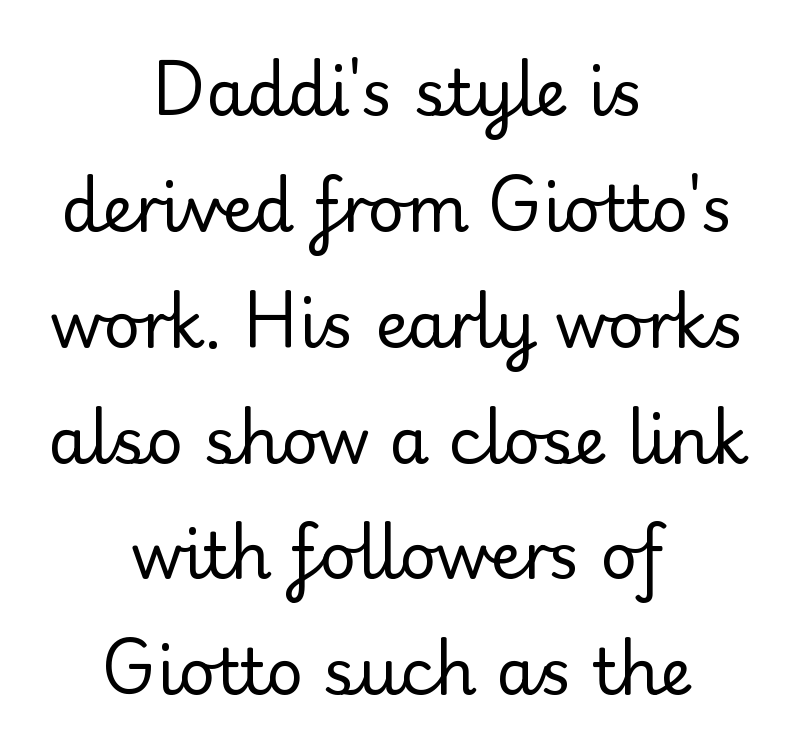
Tracking value appears to be zero — textbook default spacing. Looks like regular typesetting: each glyph gets only the width it needs. Is this a heavy cut? Hardly; it is regular or lighter. The zone under the glyphs is completely vacant. Caption: multi-line text, centered on the measure.
